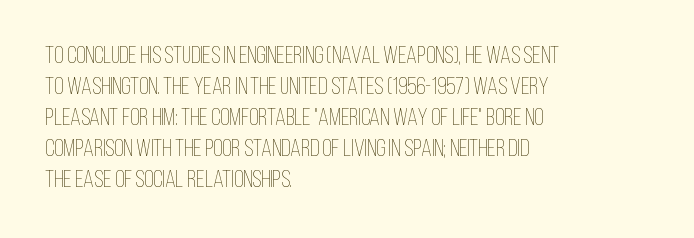
The image shows 24 px text type, upright; set left-aligned, normal line spacing (1.29x), normal letter spacing, not underlined.
